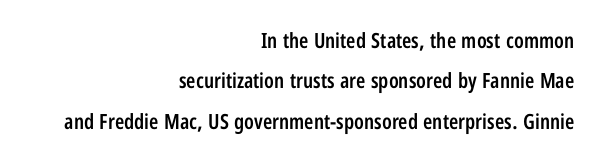
Q: Is the text bold? A: Semi-bold.
Q: Is the text italic (slanted)? A: No, it is upright.
Q: Is the text underlined? A: No.
Q: How is the paragraph aligned? A: Right-aligned.
Q: Is the spacing between letters normal or unusually wide? A: Normal.
Q: Is the spacing between lines tight, normal or loose? A: Loose.
